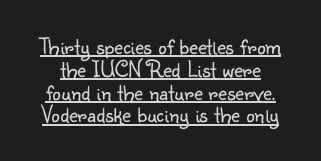
The image shows 24 px text type, upright; set tight line spacing (0.95x), normal letter spacing, underlined.
